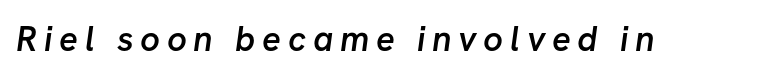
{"serif": "no", "bold": "semi", "weight": "semibold", "width": "normal", "stroke_contrast": "low", "x_height": "medium", "monospaced": "no", "underline": "no", "glyph_px": 35}
